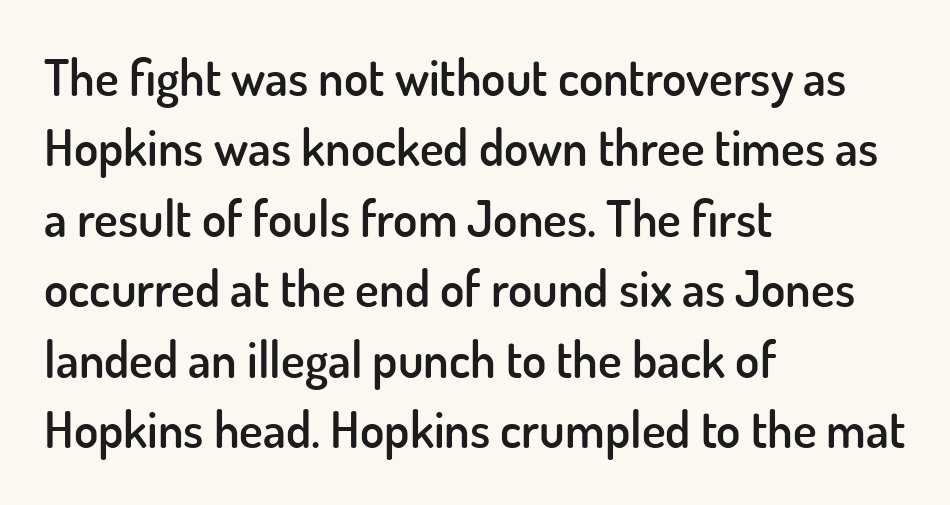
Q: Is the text bold? A: Semi-bold.
Q: Is the text italic (slanted)? A: No, it is upright.
Q: Is the typeface a serif or a sans-serif typeface? A: Sans-serif.
Q: Is the text underlined? A: No.
Q: How is the paragraph aligned? A: Left-aligned.
Q: Is the spacing between letters normal or unusually wide? A: Normal.
Q: Is the spacing between lines tight, normal or loose? A: Normal.
Q: Width (condensed, normal, or wide)? A: Normal.
Q: Stroke contrast? A: Low.
Q: x-height? A: Small.
Q: Monospaced? A: No.
